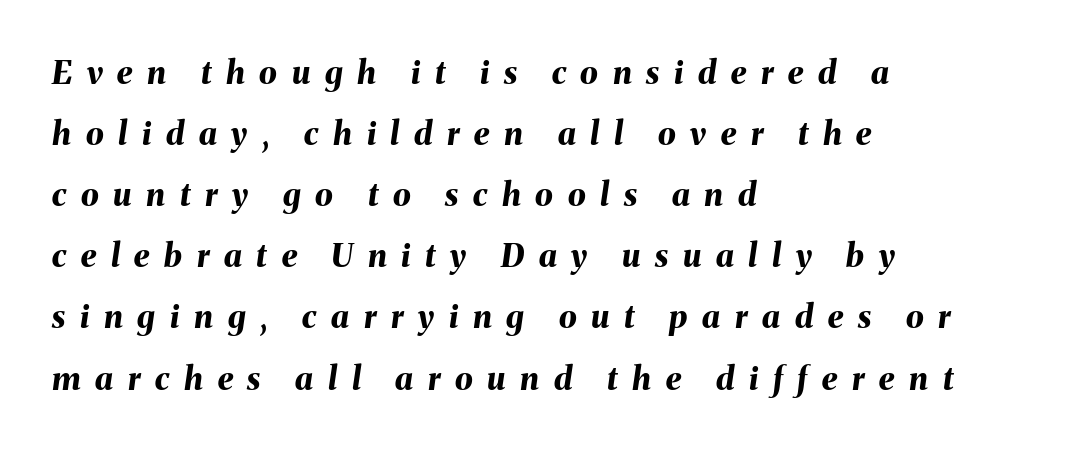
{"italic": "yes", "lean": "right", "slant_degrees": 8, "bold": "yes", "weight": "bold", "width": "normal", "stroke_contrast": "medium", "x_height": "medium", "monospaced": "no", "underline": "no", "align": "left", "line_spacing": "loose", "line_spacing_ratio": 1.91, "letter_spacing": "wide", "letter_spacing_em": 0.46, "glyph_px": 32}
